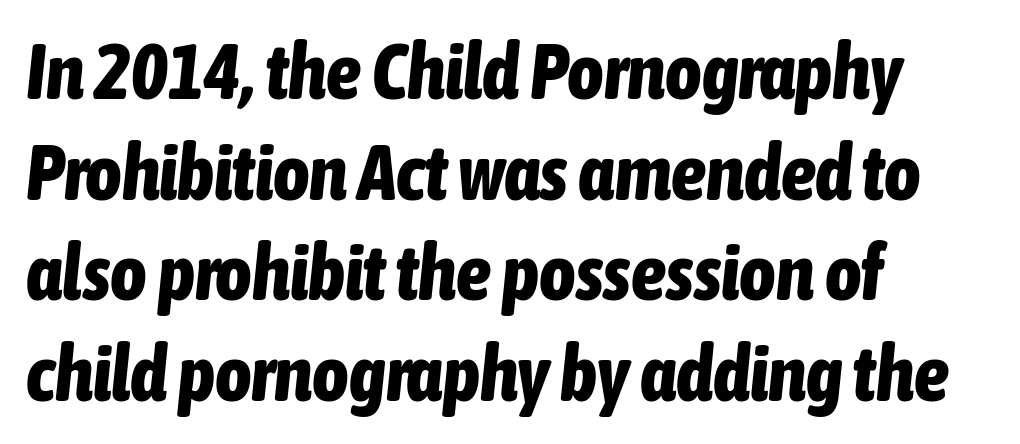
Q: Is the text bold? A: Yes.
Q: Is the text italic (slanted)? A: Yes, it leans right by about 6 degrees.
Q: Is the text underlined? A: No.
Q: How is the paragraph aligned? A: Left-aligned.
Q: Is the spacing between letters normal or unusually wide? A: Normal.
Q: Is the spacing between lines tight, normal or loose? A: Normal.
Q: Width (condensed, normal, or wide)? A: Condensed.
Q: Stroke contrast? A: Low.
Q: x-height? A: Medium.
Q: Monospaced? A: No.
